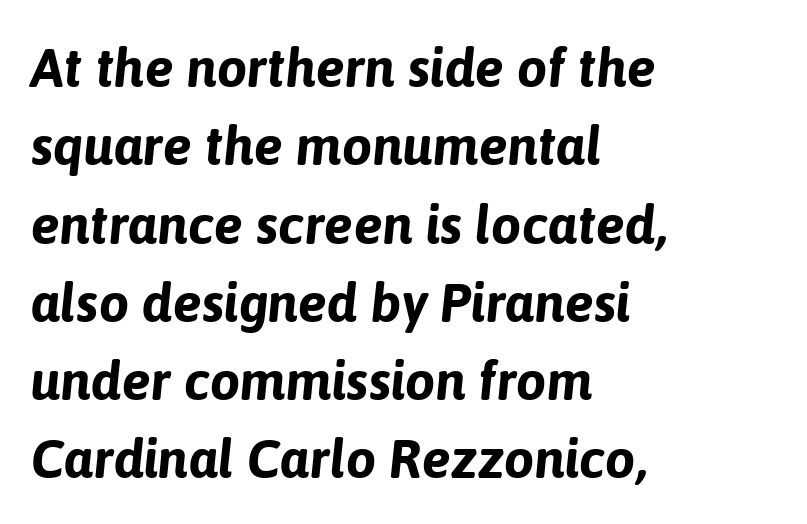
Q: Is the text bold? A: Yes.
Q: Is the text italic (slanted)? A: Yes, it leans right by about 6 degrees.
Q: Is the text underlined? A: No.
Q: How is the paragraph aligned? A: Left-aligned.
Q: Is the spacing between letters normal or unusually wide? A: Normal.
Q: Is the spacing between lines tight, normal or loose? A: Normal.
Q: Width (condensed, normal, or wide)? A: Normal.
Q: Stroke contrast? A: Low.
Q: x-height? A: Medium.
Q: Monospaced? A: No.
